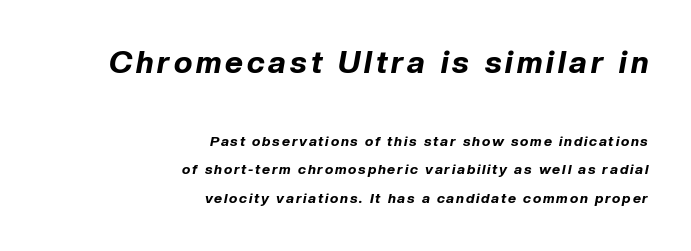
{"italic": "yes", "lean": "right", "slant_degrees": 10, "bold": "yes", "weight": "bold", "width": "normal", "stroke_contrast": "low", "x_height": "medium", "monospaced": "no", "underline": "no", "align": "right", "line_spacing": "loose", "line_spacing_ratio": 2.06, "larger_block": "first", "size_ratio": 2.21, "glyph_px": 31}
